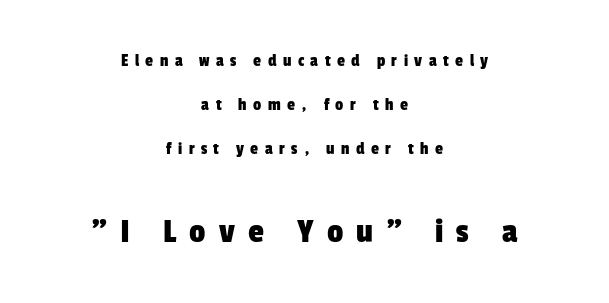
Font category for this specimen: sans-serif. You could not count columns in this text — the font is proportionally spaced. Does the leading feel generous? Absolutely, it's lavish. Underline: absent.
